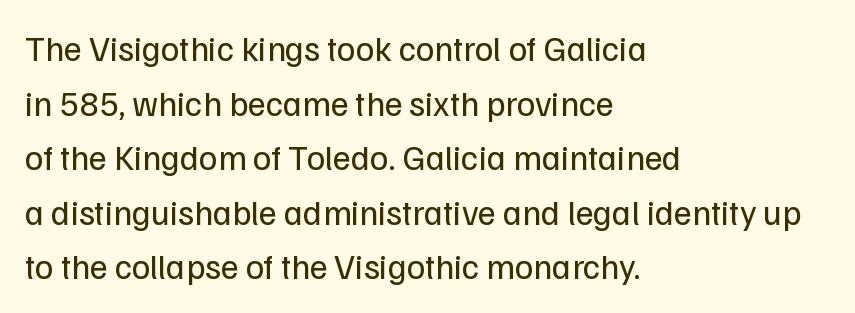
Notice how the passage keeps a crisp vertical edge on the left only. Ordinary non-slanted type is in use. The strokes carry an ordinary text weight at most. The foot of each line stays bare and open.
